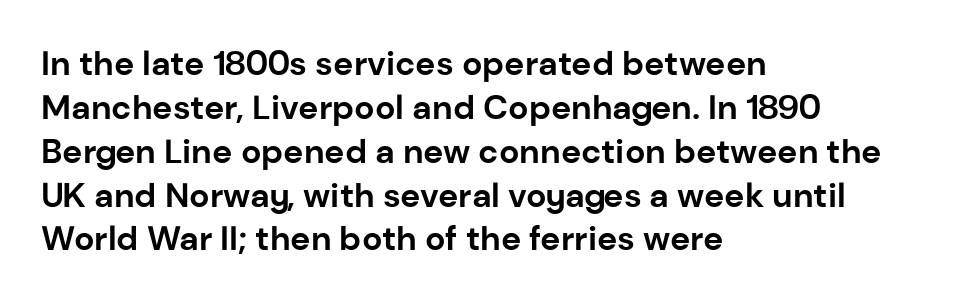
The lettering holds an erect, upright posture throughout. Typesetter's note: full bold, strokes at maximum text heaviness. A student would call this left alignment; a typographer would say flush left, rag right. Do the characters align in a grid? No, the font is proportional. Students, observe: this is what conventionally led text looks like.
